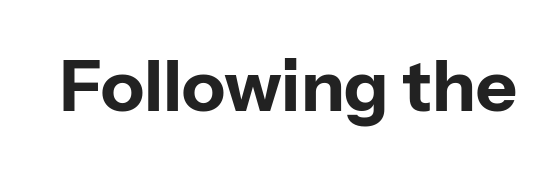
Q: Is the text bold? A: Yes.
Q: Is the text italic (slanted)? A: No, it is upright.
Q: Is the typeface a serif or a sans-serif typeface? A: Sans-serif.
Q: Is the text underlined? A: No.
Q: Is the spacing between letters normal or unusually wide? A: Normal.
Q: Width (condensed, normal, or wide)? A: Normal.
Q: Stroke contrast? A: Low.
Q: x-height? A: Medium.
Q: Monospaced? A: No.
